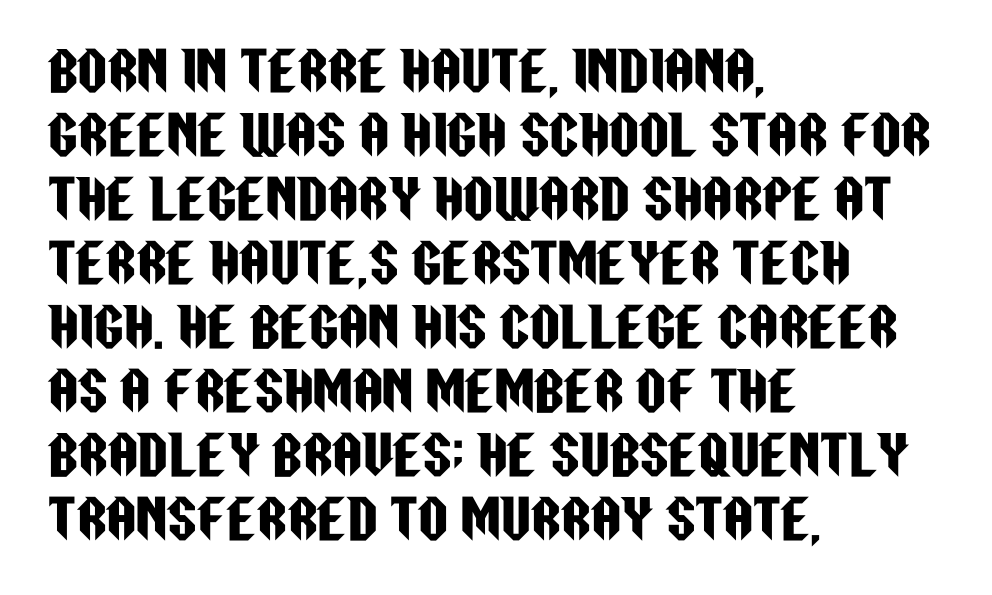
Letters rest on an invisible, unmarked baseline. The typesetter chose a ragged-right arrangement here. The rendering uses natural spacing where letterforms have individual widths. Words appear dense and cohesive because spacing is normal. Are there feet on the stems? There aren't — it's a sans.
